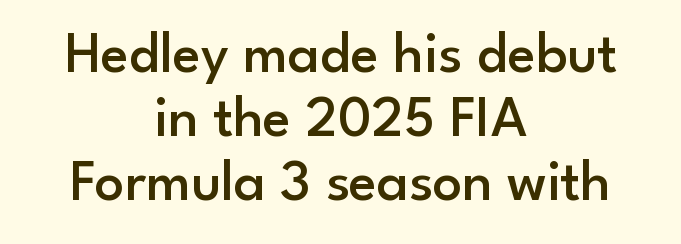
The image shows 58 px semibold sans-serif type, upright; set centered, tight line spacing (1.1x), normal letter spacing, not underlined; low stroke contrast and a small x-height.
